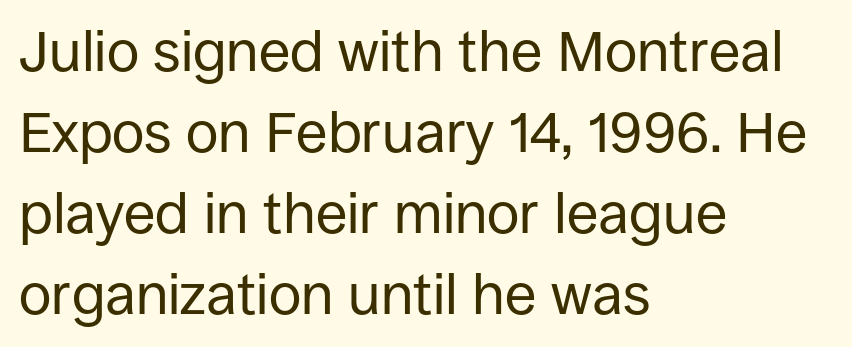
The image shows 57 px regular-weight sans-serif type, upright; set left-aligned, normal line spacing (1.42x), normal letter spacing, not underlined; low stroke contrast and a large x-height.
